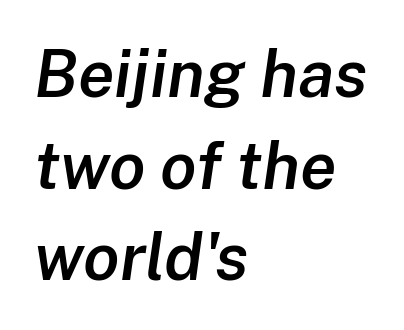
Q: Is the text bold? A: Semi-bold.
Q: Is the text italic (slanted)? A: Yes, it leans right by about 8 degrees.
Q: Is the text underlined? A: No.
Q: How is the paragraph aligned? A: Left-aligned.
Q: Is the spacing between letters normal or unusually wide? A: Normal.
Q: Is the spacing between lines tight, normal or loose? A: Normal.
Q: Width (condensed, normal, or wide)? A: Normal.
Q: Stroke contrast? A: Low.
Q: x-height? A: Medium.
Q: Monospaced? A: No.
